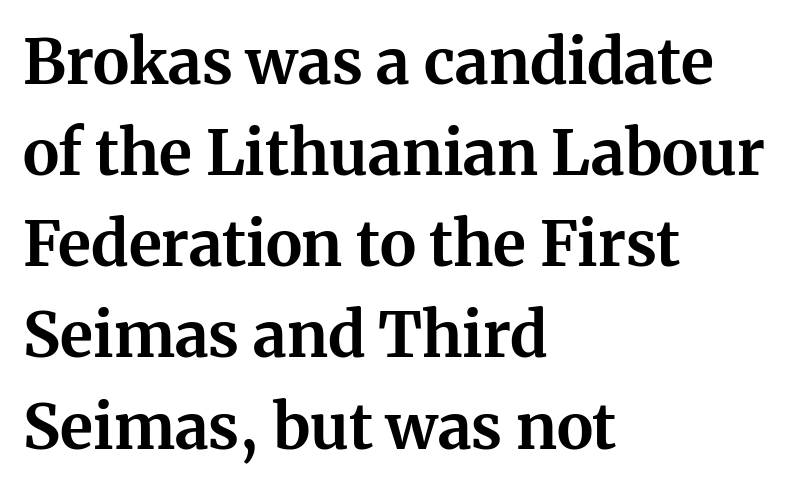
The image shows 62 px bold serif type, upright; set left-aligned, normal line spacing (1.47x), normal letter spacing, not underlined; medium stroke contrast and a medium x-height.
